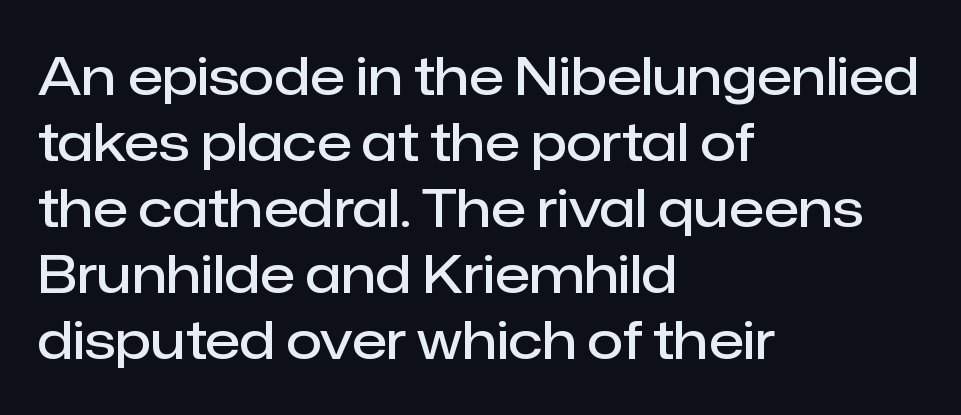
{"serif": "no", "italic": "no", "bold": "semi", "weight": "semibold", "width": "normal", "stroke_contrast": "low", "x_height": "medium", "monospaced": "no", "underline": "no", "align": "left", "line_spacing": "normal", "line_spacing_ratio": 1.27, "letter_spacing": "normal", "letter_spacing_em": 0.0, "glyph_px": 52}
